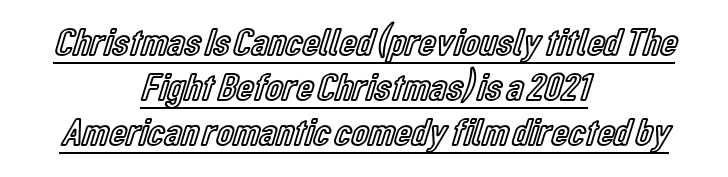
The passage is arranged like a title page — every line centered. A baseline rule has been typeset under these characters. Short note: letters normally spaced. Think of a printed novel: that variable character pitch is what you see here.
